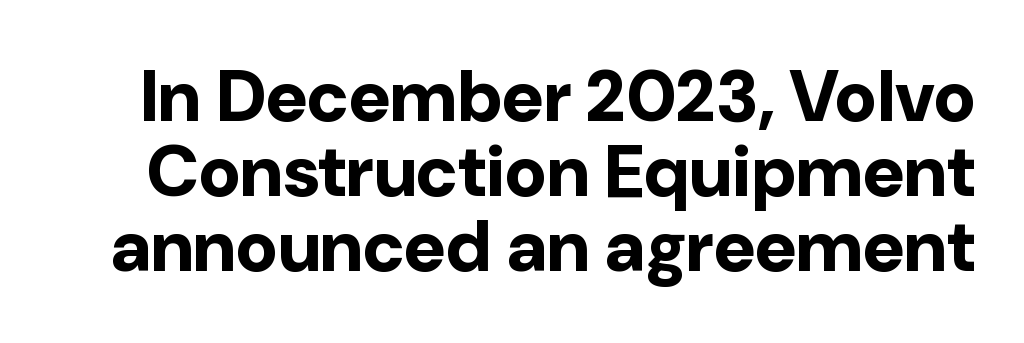
Q: Is the text bold? A: Yes.
Q: Is the text italic (slanted)? A: No, it is upright.
Q: Is the typeface a serif or a sans-serif typeface? A: Sans-serif.
Q: Is the text underlined? A: No.
Q: Is the spacing between letters normal or unusually wide? A: Normal.
Q: Is the spacing between lines tight, normal or loose? A: Tight.
Q: Width (condensed, normal, or wide)? A: Normal.
Q: Stroke contrast? A: Low.
Q: x-height? A: Medium.
Q: Monospaced? A: No.
